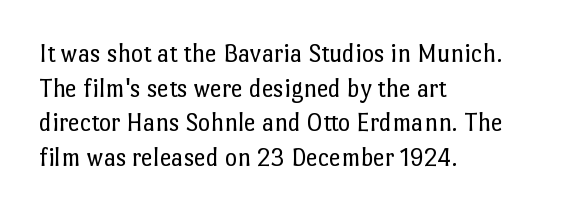
Q: Is the text bold? A: No.
Q: Is the text italic (slanted)? A: No, it is upright.
Q: Is the text underlined? A: No.
Q: How is the paragraph aligned? A: Left-aligned.
Q: Is the spacing between letters normal or unusually wide? A: Normal.
Q: Is the spacing between lines tight, normal or loose? A: Normal.
